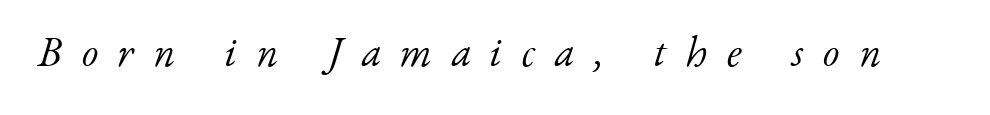
Q: Is the text bold? A: No.
Q: Is the text italic (slanted)? A: Yes, it leans right by about 17 degrees.
Q: Is the typeface a serif or a sans-serif typeface? A: Serif.
Q: Is the text underlined? A: No.
Q: Is the spacing between letters normal or unusually wide? A: Unusually wide.
Q: Width (condensed, normal, or wide)? A: Normal.
Q: Stroke contrast? A: Low.
Q: x-height? A: Small.
Q: Monospaced? A: No.
